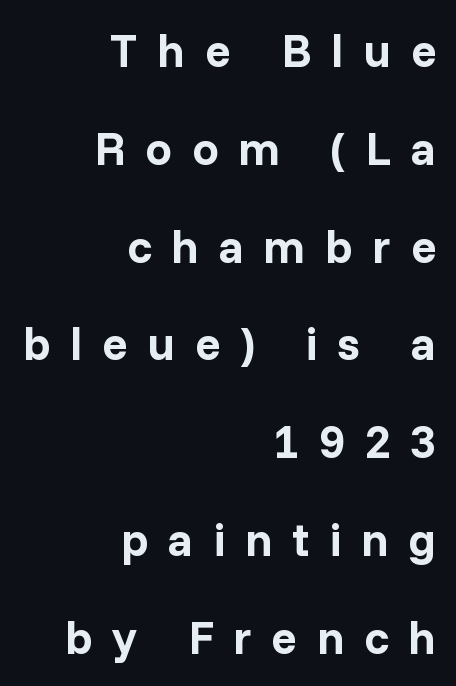
Leading is clearly above the norm, producing a sparse column. Where is the straight margin? On the right. This is the regular roman posture of the typeface. Glance below the letters and you will spot only blank space.
